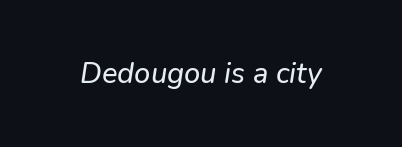
Q: Is the text italic (slanted)? A: Yes, it leans right by about 9 degrees.
Q: Is the text underlined? A: No.
Q: Is the spacing between letters normal or unusually wide? A: Normal.
Q: Width (condensed, normal, or wide)? A: Normal.
Q: Stroke contrast? A: Low.
Q: x-height? A: Medium.
Q: Monospaced? A: No.
